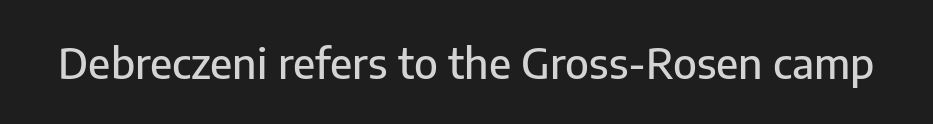
{"serif": "no", "italic": "no", "width": "normal", "stroke_contrast": "low", "x_height": "medium", "monospaced": "no", "underline": "no", "letter_spacing": "normal", "letter_spacing_em": 0.0, "glyph_px": 42}
